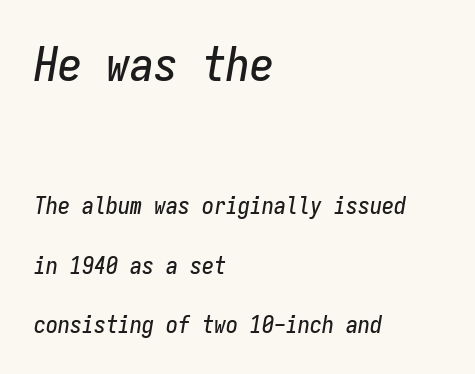
{"italic": "yes", "lean": "right", "slant_degrees": 9, "width": "condensed", "stroke_contrast": "low", "x_height": "medium", "monospaced": "yes", "underline": "no", "align": "left", "line_spacing": "loose", "line_spacing_ratio": 2.46, "letter_spacing": "normal", "letter_spacing_em": 0.0, "larger_block": "first", "size_ratio": 2.0, "glyph_px": 48}
